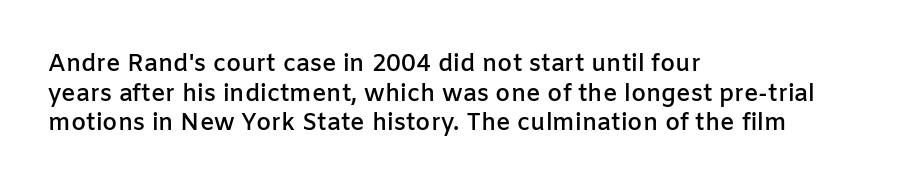
The image shows 24 px text type, upright; set left-aligned, line spacing 1.23x, normal letter spacing, not underlined.
